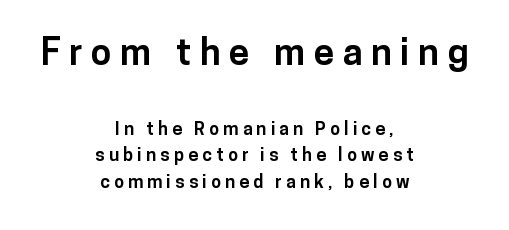
Q: Is the text bold? A: Yes.
Q: Is the text italic (slanted)? A: No, it is upright.
Q: Is the typeface a serif or a sans-serif typeface? A: Sans-serif.
Q: Is the text underlined? A: No.
Q: How is the paragraph aligned? A: Centered.
Q: Is the spacing between letters normal or unusually wide? A: Unusually wide.
Q: Is the spacing between lines tight, normal or loose? A: Normal.
Q: Which block of text is set in a larger size, the first (top) or the second (bottom)? A: The first (top) one.
Q: Width (condensed, normal, or wide)? A: Normal.
Q: Stroke contrast? A: Low.
Q: x-height? A: Medium.
Q: Monospaced? A: No.
